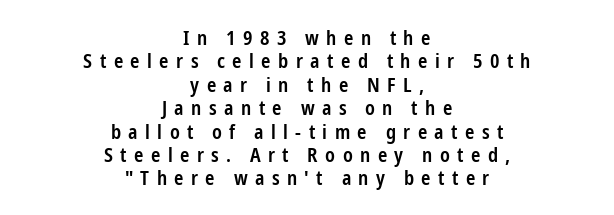
Q: Is the text bold? A: Semi-bold.
Q: Is the text italic (slanted)? A: No, it is upright.
Q: Is the text underlined? A: No.
Q: How is the paragraph aligned? A: Centered.
Q: Is the spacing between letters normal or unusually wide? A: Unusually wide.
